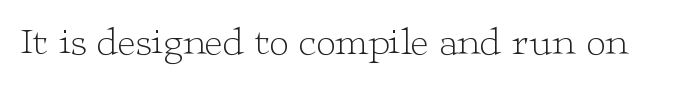
The image shows 39 px light, wide serif type, upright; set normal letter spacing, not underlined; low stroke contrast and a medium x-height.
